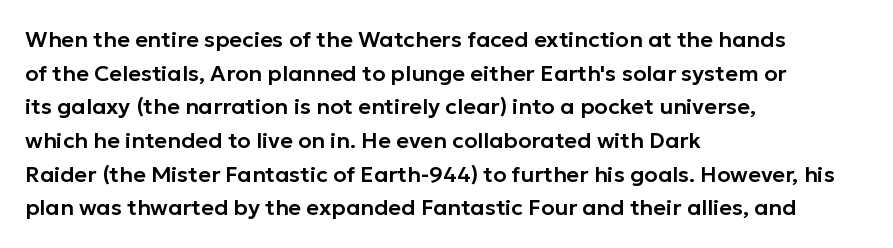
Q: Is the text italic (slanted)? A: No, it is upright.
Q: Is the text underlined? A: No.
Q: How is the paragraph aligned? A: Left-aligned.
Q: Is the spacing between letters normal or unusually wide? A: Normal.
Q: Is the spacing between lines tight, normal or loose? A: Normal.
